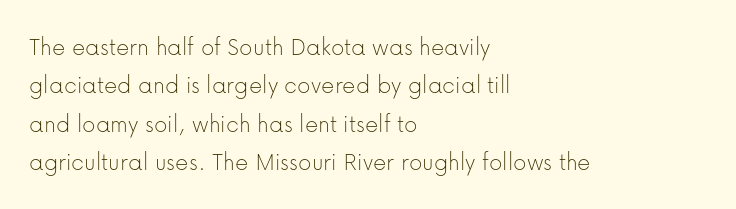
The image shows 26 px text type, upright; set left-aligned, normal line spacing (1.48x), normal letter spacing, not underlined.
